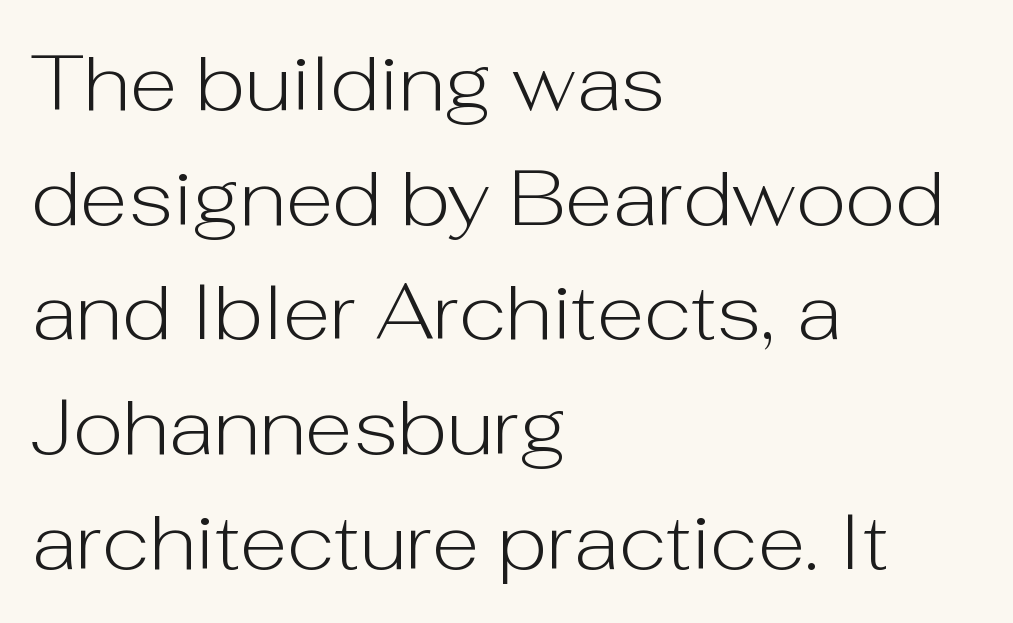
{"serif": "no", "italic": "no", "bold": "no", "weight": "light", "width": "normal", "stroke_contrast": "low", "x_height": "medium", "monospaced": "no", "underline": "no", "align": "left", "line_spacing": "normal", "line_spacing_ratio": 1.47, "letter_spacing": "normal", "letter_spacing_em": 0.0, "glyph_px": 78}
